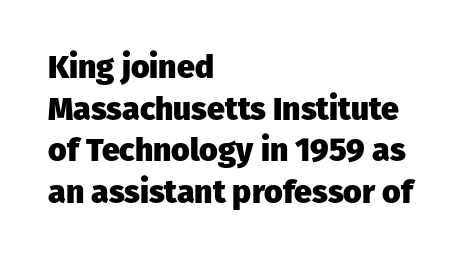
{"serif": "no", "italic": "no", "bold": "yes", "weight": "heavy", "width": "normal", "stroke_contrast": "low", "x_height": "medium", "monospaced": "no", "underline": "no", "align": "left", "line_spacing": "normal", "line_spacing_ratio": 1.3, "letter_spacing": "normal", "letter_spacing_em": 0.0, "glyph_px": 32}
